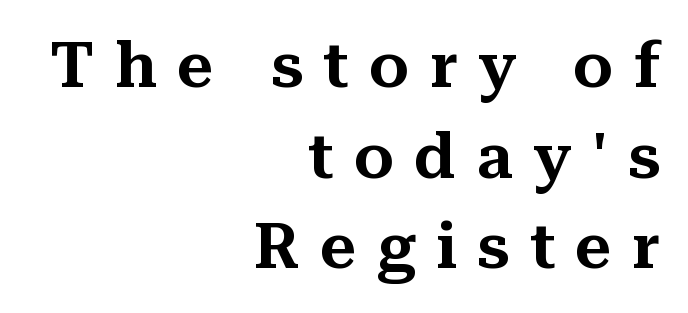
Descenders are the only things crossing below the line. The tracking jumps out immediately: characters are airy and widely separated. Regular leading. The ragged edge is on the left, which tells us the setting is flush right. The passage shown is typeset with a serif family.
